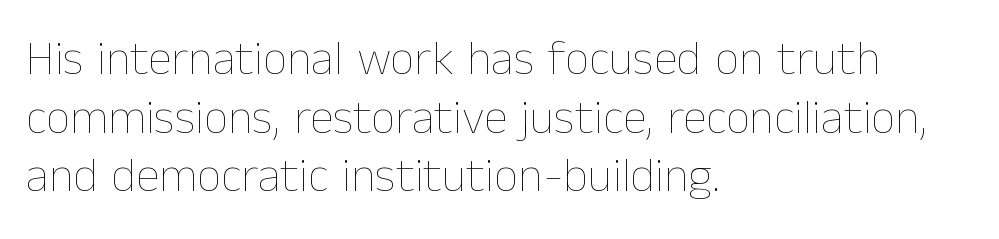
Q: Is the text bold? A: No.
Q: Is the text italic (slanted)? A: No, it is upright.
Q: Is the text underlined? A: No.
Q: How is the paragraph aligned? A: Left-aligned.
Q: Is the spacing between letters normal or unusually wide? A: Normal.
Q: Width (condensed, normal, or wide)? A: Normal.
Q: Stroke contrast? A: Low.
Q: x-height? A: Medium.
Q: Monospaced? A: No.
